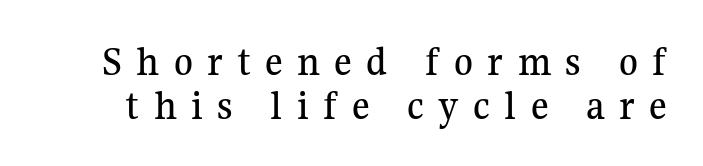
The image shows 43 px serif type, upright; set tight line spacing (1.02x), unusually wide letter spacing (+0.33 em), not underlined; medium stroke contrast and a medium x-height.
